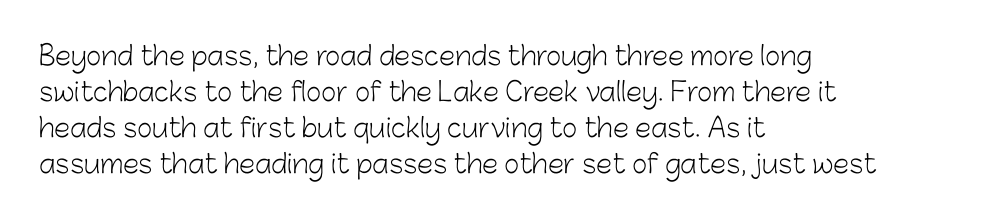
{"italic": "no", "bold": "no", "underline": "no", "align": "left", "line_spacing": "normal", "line_spacing_ratio": 1.38, "letter_spacing": "normal", "letter_spacing_em": 0.0, "glyph_px": 26}
